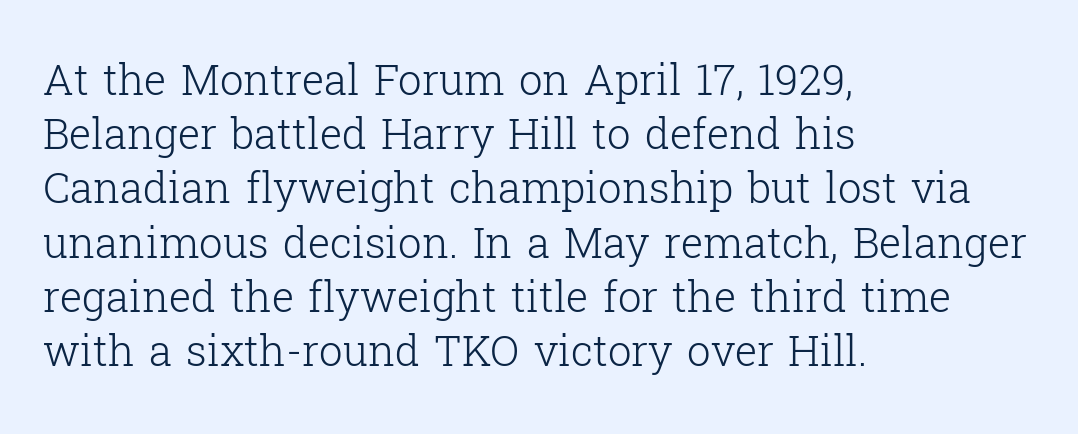
The image shows 42 px light serif type, upright; set left-aligned, normal line spacing (1.29x), normal letter spacing, not underlined; low stroke contrast and a medium x-height.
